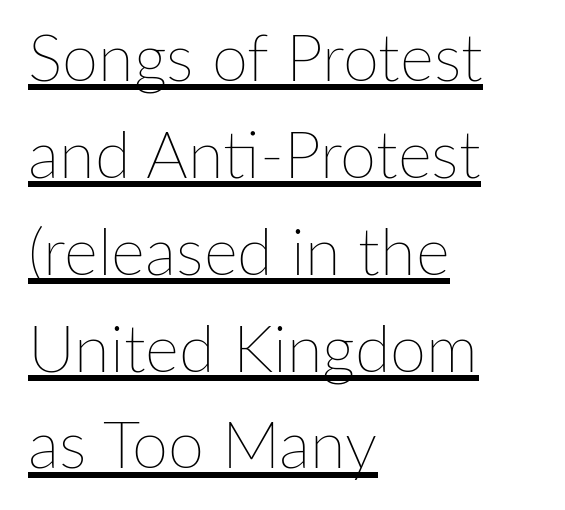
{"italic": "no", "bold": "no", "weight": "thin", "width": "normal", "stroke_contrast": "low", "x_height": "medium", "monospaced": "no", "underline": "yes", "align": "left", "line_spacing": "normal", "line_spacing_ratio": 1.49, "letter_spacing": "normal", "letter_spacing_em": 0.0, "glyph_px": 65}
